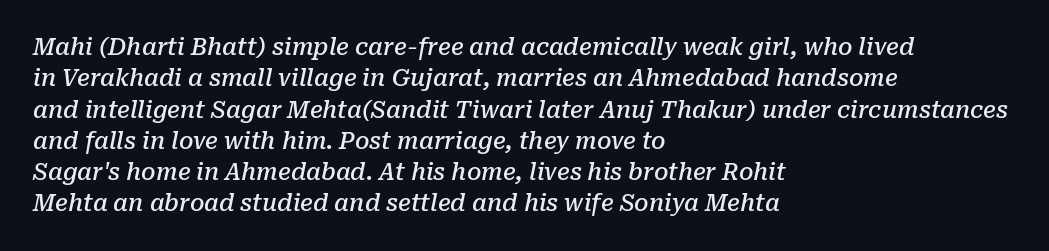
Q: Is the text bold? A: Semi-bold.
Q: Is the text italic (slanted)? A: Yes, it leans right by about 10 degrees.
Q: Is the text underlined? A: No.
Q: How is the paragraph aligned? A: Left-aligned.
Q: Is the spacing between letters normal or unusually wide? A: Normal.
Q: Is the spacing between lines tight, normal or loose? A: Normal.
